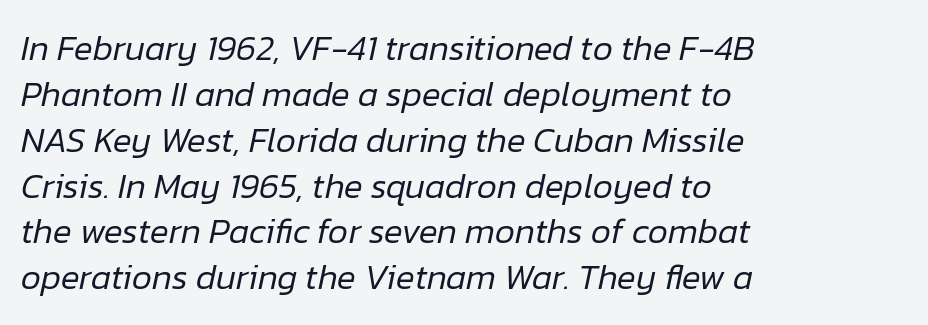
The image shows 35 px regular-weight type, italic (leaning right); set left-aligned, normal line spacing (1.31x), normal letter spacing, not underlined; low stroke contrast and a medium x-height.
